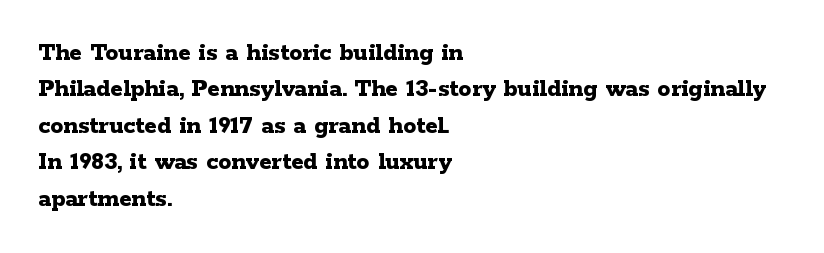
Characters remain perfectly vertical along every line. The passage is arranged the way most books set body copy — flush left. These lines sit exactly where default settings would place them. Nobody touched the tracking dial on this one. Descender tails drop into unmarked territory. Is the type bold? Yes — the strokes are clearly thick and heavy.
